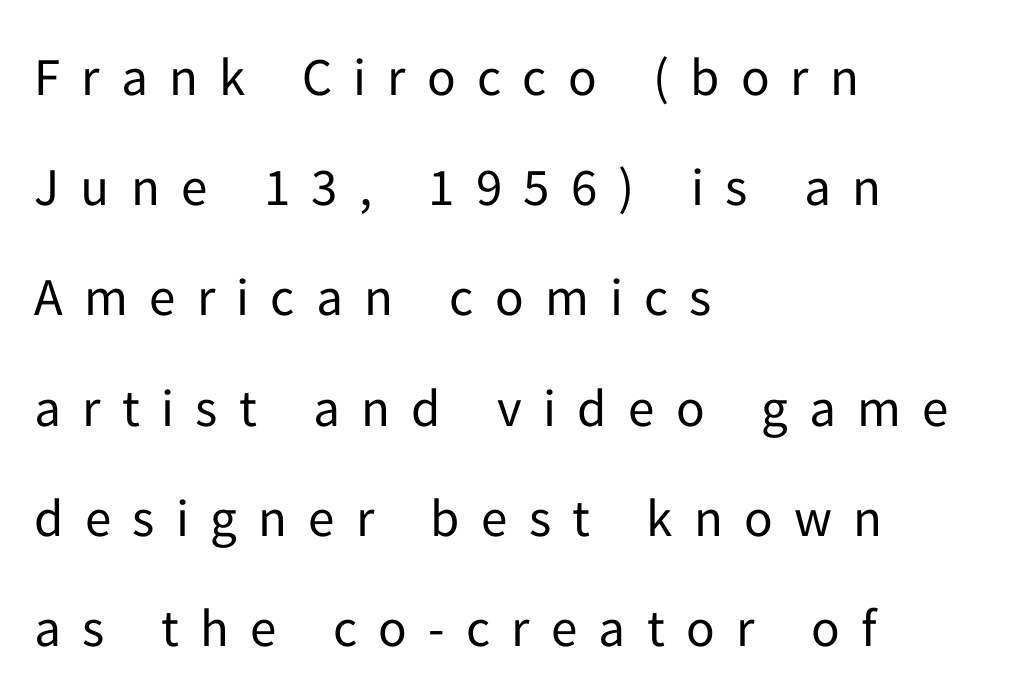
The image shows 53 px regular-weight sans-serif type, upright; set left-aligned, loose line spacing (2.08x), unusually wide letter spacing (+0.4 em), not underlined; low stroke contrast and a medium x-height.
